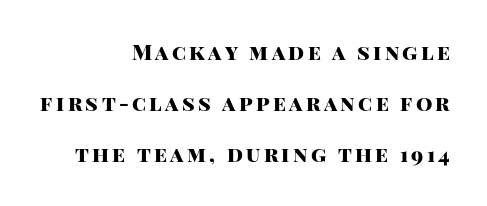
Upright lettering throughout. The text block is weighted toward the right margin, trailing off unevenly leftward. The letters are bold, with thick, heavy strokes. A bare baseline throughout the passage. What's the leading like? Stretched, with rows far apart.
